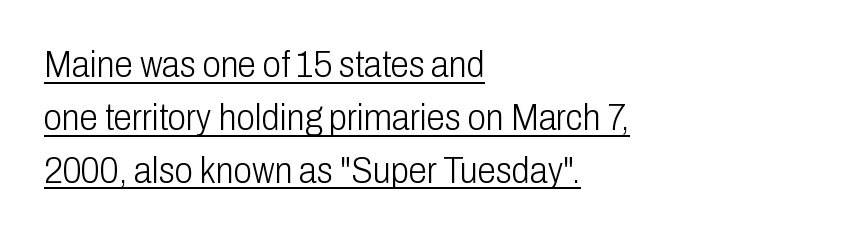
{"serif": "no", "italic": "no", "bold": "no", "weight": "light", "width": "condensed", "stroke_contrast": "low", "x_height": "medium", "monospaced": "no", "underline": "yes", "align": "left", "line_spacing": "normal", "line_spacing_ratio": 1.43, "letter_spacing": "normal", "letter_spacing_em": 0.0, "glyph_px": 37}
